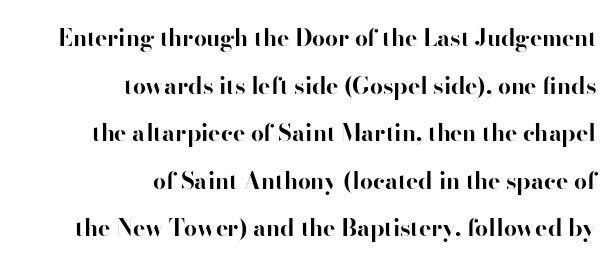
Q: Is the text bold? A: Yes.
Q: Is the text italic (slanted)? A: No, it is upright.
Q: Is the text underlined? A: No.
Q: How is the paragraph aligned? A: Right-aligned.
Q: Is the spacing between letters normal or unusually wide? A: Normal.
Q: Is the spacing between lines tight, normal or loose? A: Loose.
